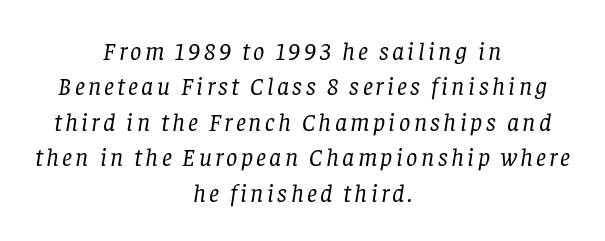
Clear beneath every line of the passage. This rendering uses center alignment, leaving both contours irregular but symmetric. Interline gaps are of average width in this sample. The passage shown leans; its letterforms are oblique. The cut favours lightness, reaching ordinary text weight at its darkest.
